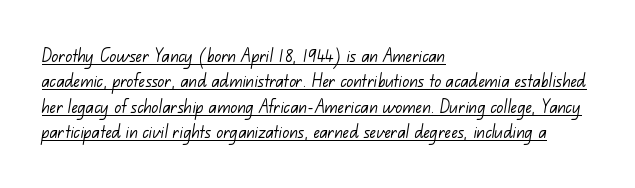
The image shows 21 px text type; set left-aligned, line spacing 1.21x, normal letter spacing, underlined.
